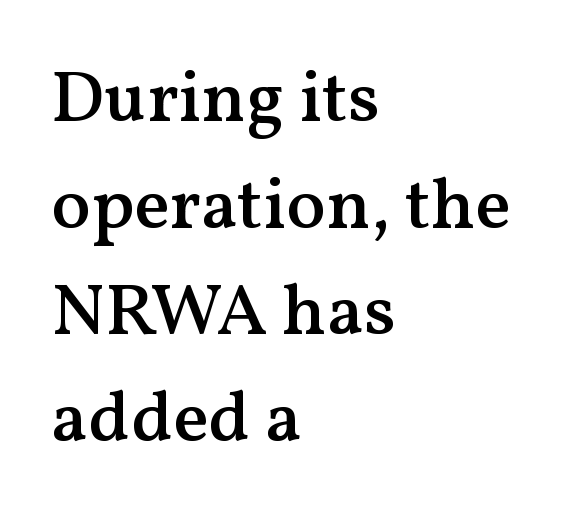
Q: Is the text bold? A: Semi-bold.
Q: Is the text italic (slanted)? A: No, it is upright.
Q: Is the typeface a serif or a sans-serif typeface? A: Serif.
Q: Is the text underlined? A: No.
Q: How is the paragraph aligned? A: Left-aligned.
Q: Is the spacing between letters normal or unusually wide? A: Normal.
Q: Is the spacing between lines tight, normal or loose? A: Normal.
Q: Width (condensed, normal, or wide)? A: Normal.
Q: Stroke contrast? A: Medium.
Q: x-height? A: Medium.
Q: Monospaced? A: No.
